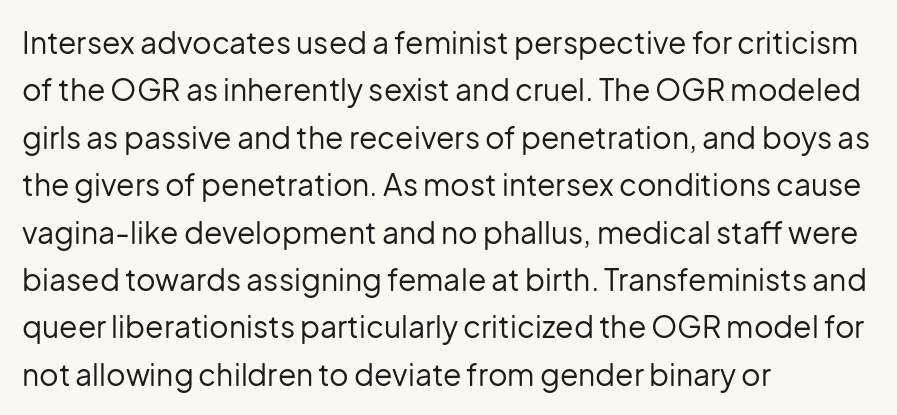
{"serif": "no", "italic": "no", "bold": "no", "weight": "regular", "width": "normal", "stroke_contrast": "low", "x_height": "medium", "monospaced": "no", "underline": "no", "align": "left", "line_spacing": "normal", "line_spacing_ratio": 1.58, "letter_spacing": "normal", "letter_spacing_em": 0.0, "glyph_px": 30}
